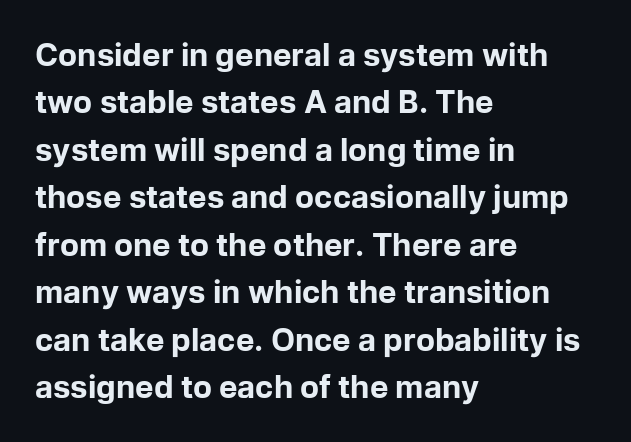
Q: Is the text bold? A: Yes.
Q: Is the text italic (slanted)? A: No, it is upright.
Q: Is the typeface a serif or a sans-serif typeface? A: Sans-serif.
Q: Is the text underlined? A: No.
Q: How is the paragraph aligned? A: Left-aligned.
Q: Is the spacing between letters normal or unusually wide? A: Normal.
Q: Is the spacing between lines tight, normal or loose? A: Normal.
Q: Width (condensed, normal, or wide)? A: Normal.
Q: Stroke contrast? A: Low.
Q: x-height? A: Medium.
Q: Monospaced? A: No.
